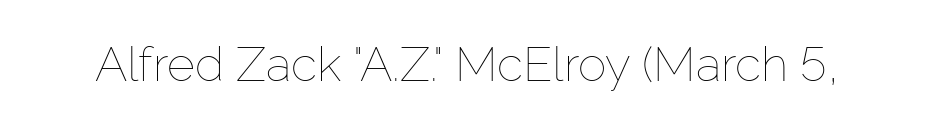
Inter-character spacing is left at the font's built-in metrics. Descenders are the only things crossing below the line. Every stem runs plumb, perpendicular to the baseline. The font sits on the lighter half of the weight spectrum, regular included.
